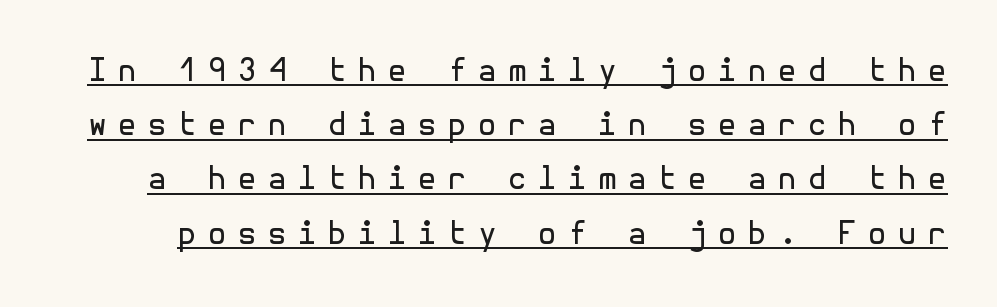
Serifs: no, the terminals of the letterforms are clean. How are the letters spaced? Widely, with obvious added tracking. The typography opts for an upright posture over an oblique one. Letters have the restrained weight of plain body copy at most.
